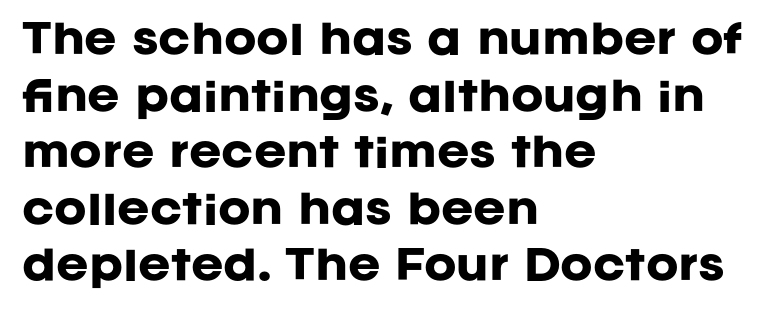
A typesetter would call this zero additional tracking. Plenty of ink on the page — the face is bold. The rendering anchors every line to the left-hand side. This rendering employs a face without finishing strokes, i.e., a sans-serif. Every character sits straight up, as roman type does. The space between consecutive lines is moderate.
